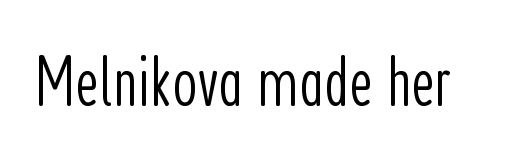
No extra tracking has been applied to these lines. Letters have the restrained weight of plain body copy at most. A roman cut, with each character standing at attention. Think of a printed novel: that variable character pitch is what you see here.
